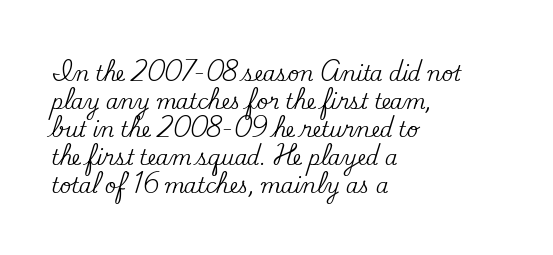
Type without underlining. A typesetter would call this zero additional tracking. Horizontally, the lines are justified to the leading edge only. Honestly, the row spacing looks completely unremarkable.
